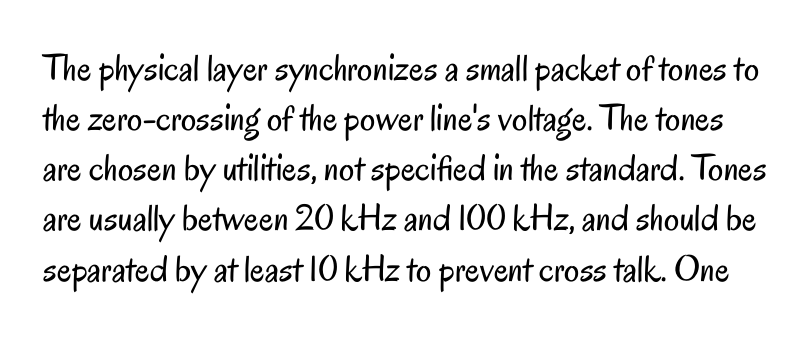
The image shows 38 px regular-weight, condensed sans-serif type, upright; set normal line spacing (1.32x), normal letter spacing, not underlined; low stroke contrast and a small x-height.
